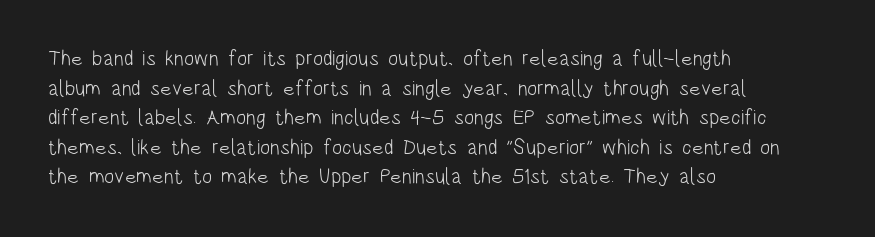
Quick note: underline off. Do the letters lean? They stand straight. The text block is weighted toward the left margin, trailing off unevenly rightward. This rendering leaves character spacing at its baseline value. Vertical spacing — default.
